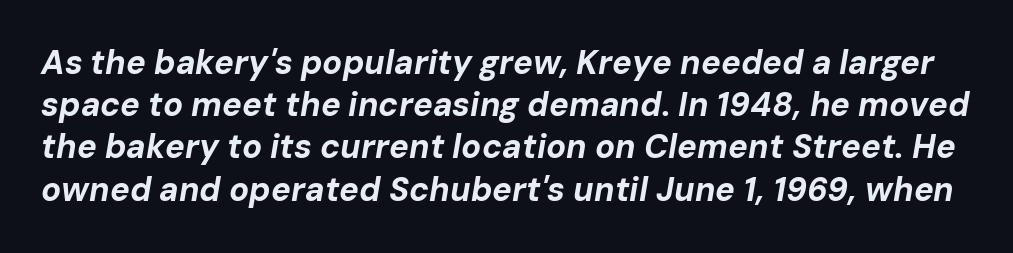
{"italic": "yes", "lean": "right", "slant_degrees": 10, "bold": "yes", "weight": "bold", "width": "normal", "stroke_contrast": "low", "x_height": "medium", "monospaced": "no", "underline": "no", "line_spacing": "normal", "line_spacing_ratio": 1.28, "letter_spacing": "normal", "letter_spacing_em": 0.0, "glyph_px": 33}
